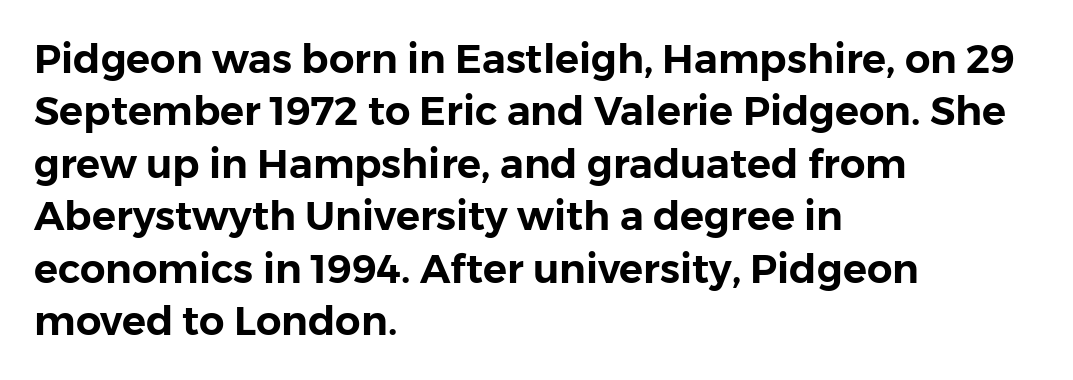
{"serif": "no", "italic": "no", "width": "normal", "stroke_contrast": "low", "x_height": "medium", "monospaced": "no", "underline": "no", "align": "left", "line_spacing": "normal", "line_spacing_ratio": 1.31, "letter_spacing": "normal", "letter_spacing_em": 0.0, "glyph_px": 40}
